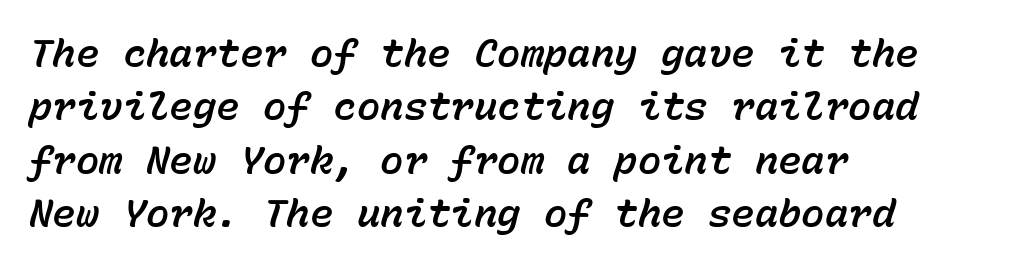
{"italic": "yes", "lean": "right", "slant_degrees": 15, "width": "normal", "stroke_contrast": "low", "x_height": "medium", "monospaced": "yes", "underline": "no", "align": "left", "line_spacing": "normal", "line_spacing_ratio": 1.37, "letter_spacing": "normal", "letter_spacing_em": 0.0, "glyph_px": 39}
